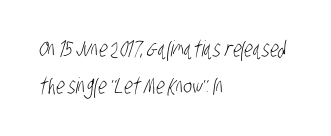
Q: Is the text bold? A: No.
Q: Is the text underlined? A: No.
Q: How is the paragraph aligned? A: Left-aligned.
Q: Is the spacing between letters normal or unusually wide? A: Normal.
Q: Is the spacing between lines tight, normal or loose? A: Normal.
